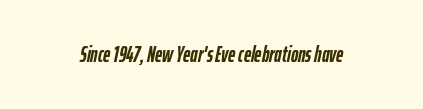
Plain, unruled lines of type. Nobody touched the tracking dial on this one. Each glyph is drawn with heavy, bold strokes. The typography opts for an oblique posture over an upright one.
